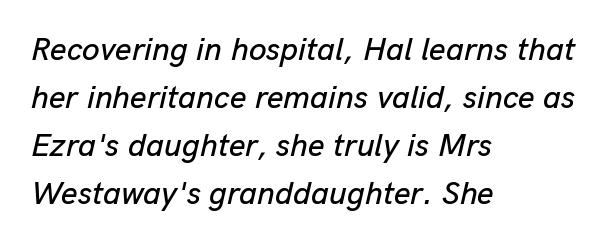
{"italic": "yes", "lean": "right", "slant_degrees": 13, "width": "normal", "stroke_contrast": "low", "x_height": "medium", "monospaced": "no", "underline": "no", "align": "left", "line_spacing": "normal", "line_spacing_ratio": 1.5, "letter_spacing": "normal", "letter_spacing_em": 0.0, "glyph_px": 32}
